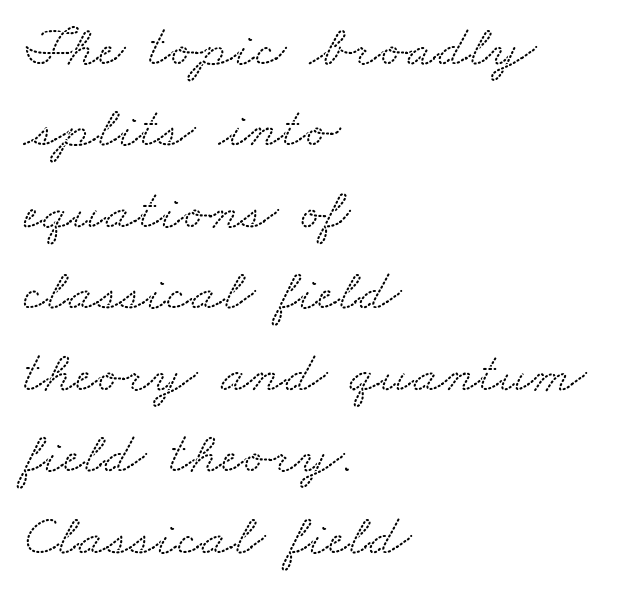
{"serif": "yes", "width": "wide", "stroke_contrast": "low", "x_height": "small", "monospaced": "no", "underline": "no", "align": "left", "line_spacing": "normal", "line_spacing_ratio": 1.38, "letter_spacing": "normal", "letter_spacing_em": 0.0, "glyph_px": 59}
